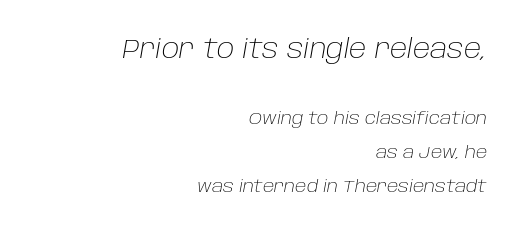
{"italic": "yes", "lean": "right", "slant_degrees": 10, "bold": "no", "underline": "no", "align": "right", "line_spacing": "loose", "line_spacing_ratio": 2.0, "letter_spacing": "normal", "letter_spacing_em": 0.0, "larger_block": "first", "size_ratio": 1.53, "glyph_px": 26}
